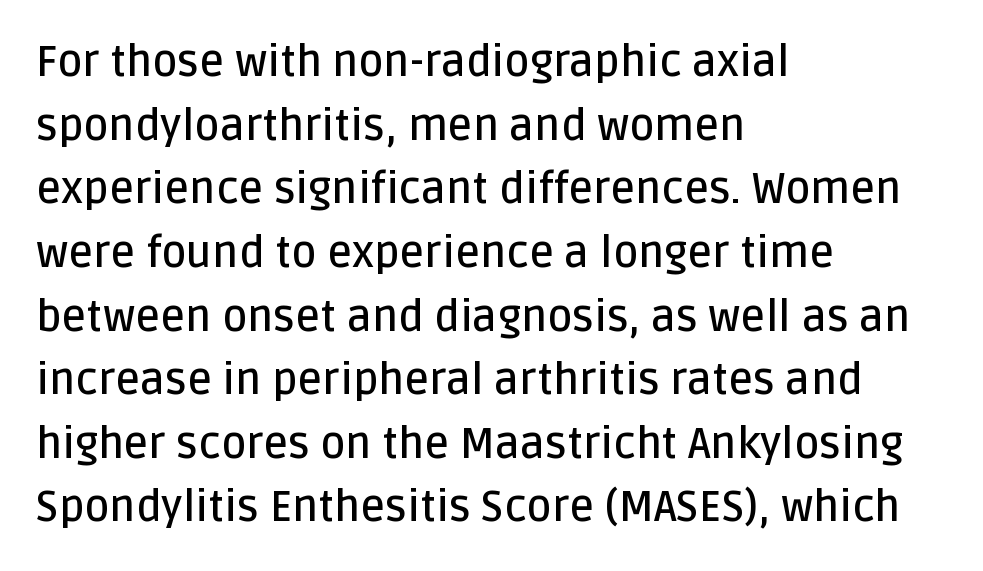
{"serif": "no", "italic": "no", "bold": "semi", "weight": "semibold", "width": "normal", "stroke_contrast": "low", "x_height": "large", "monospaced": "no", "underline": "no", "align": "left", "line_spacing": "normal", "line_spacing_ratio": 1.48, "letter_spacing": "normal", "letter_spacing_em": 0.0, "glyph_px": 43}
